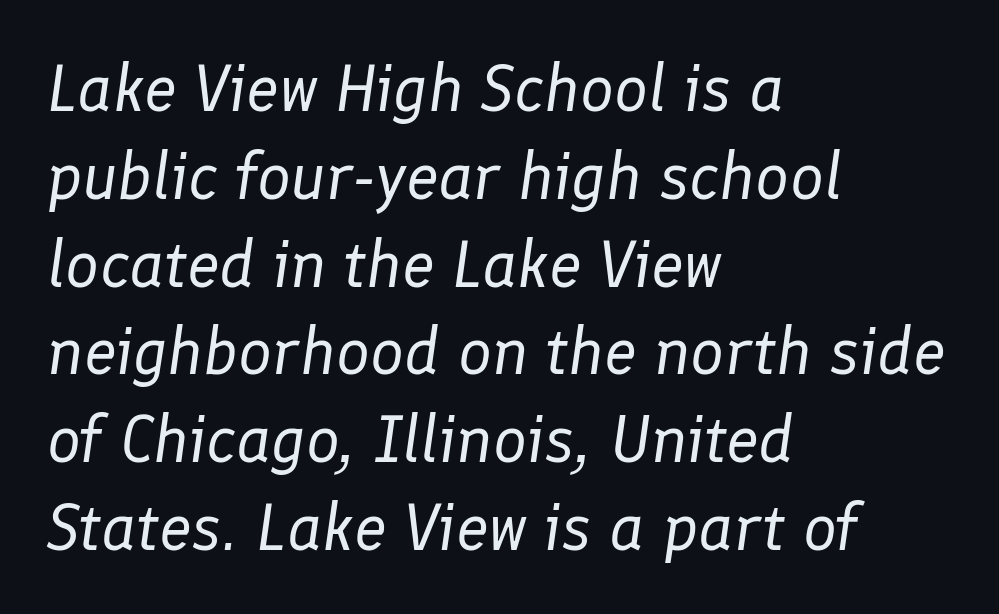
{"italic": "yes", "lean": "right", "slant_degrees": 8, "bold": "no", "weight": "regular", "width": "normal", "stroke_contrast": "low", "x_height": "medium", "monospaced": "no", "underline": "no", "align": "left", "line_spacing": "normal", "line_spacing_ratio": 1.31, "letter_spacing": "normal", "letter_spacing_em": 0.0, "glyph_px": 67}
